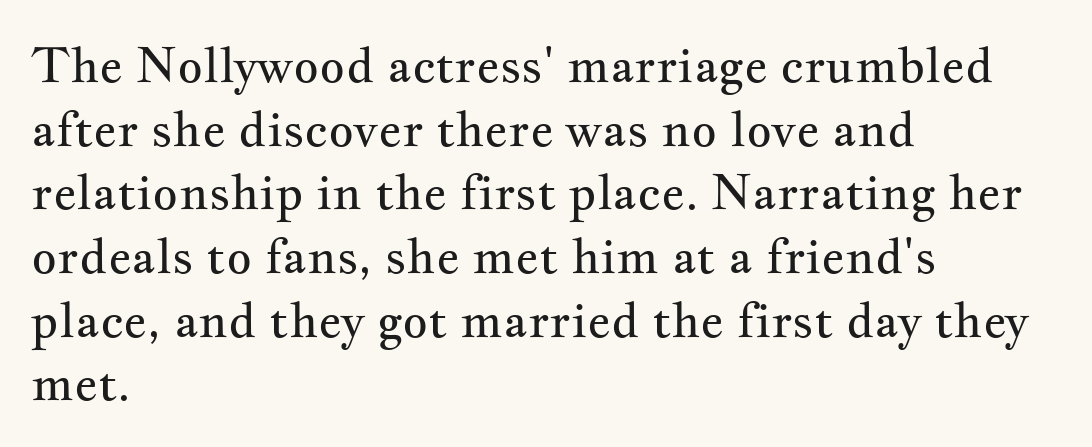
The image shows 49 px regular-weight, wide serif type, upright; set left-aligned, normal line spacing (1.3x), normal letter spacing, not underlined; medium stroke contrast and a small x-height.
